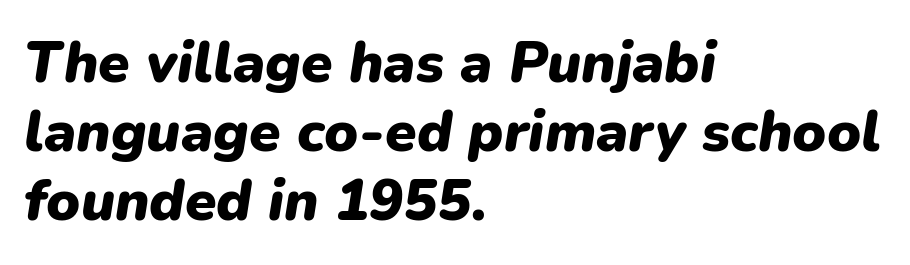
The image shows 57 px heavy type, italic (leaning right); set left-aligned, line spacing 1.21x, normal letter spacing, not underlined; low stroke contrast and a medium x-height.
